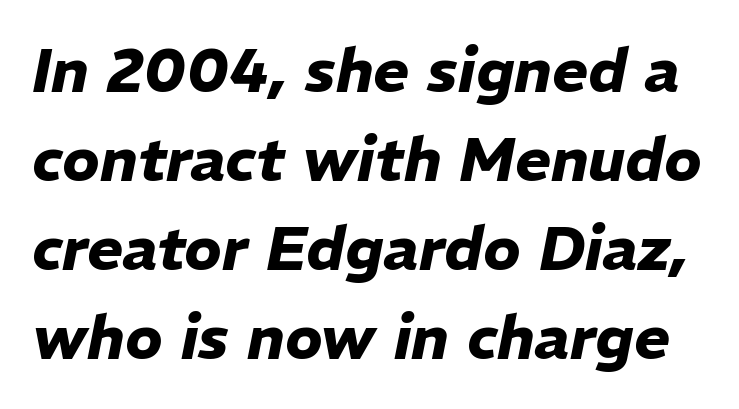
Here the glyphs are tracked normally, forming tight word shapes. The letters are bold, with thick, heavy strokes. What's the leading like? Ordinary, nothing unusual. If you drew a line through each stem, it would be angled.
